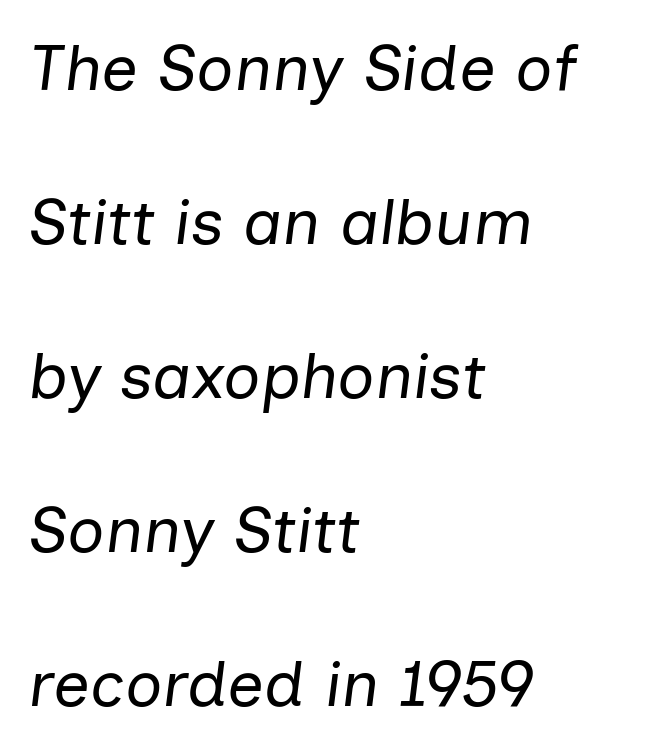
Q: Is the text bold? A: No.
Q: Is the text italic (slanted)? A: Yes, it leans right by about 7 degrees.
Q: Is the text underlined? A: No.
Q: How is the paragraph aligned? A: Left-aligned.
Q: Is the spacing between letters normal or unusually wide? A: Normal.
Q: Is the spacing between lines tight, normal or loose? A: Loose.
Q: Width (condensed, normal, or wide)? A: Normal.
Q: Stroke contrast? A: Low.
Q: x-height? A: Medium.
Q: Monospaced? A: No.
